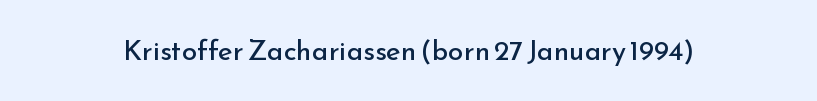
The image shows 28 px regular-weight sans-serif type, upright; set normal letter spacing, not underlined; low stroke contrast and a small x-height.
